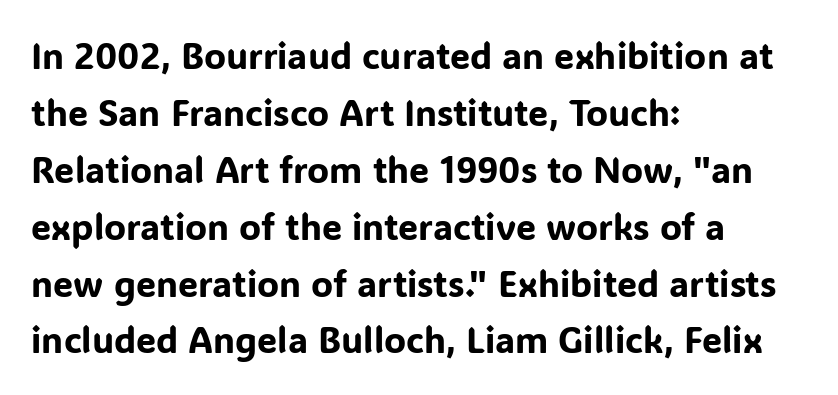
This sample keeps an unexceptional amount of space between lines. In terms of posture, this sample is upright. Tracking here is standard; glyphs follow each other at the usual distance. Short and long lines alike share a common starting point at left. These lines are composed in type without serifs. Character widths vary here, with narrow letters taking less room than wide ones.
